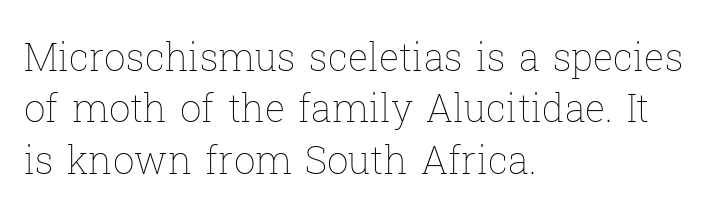
Q: Is the text bold? A: No.
Q: Is the text italic (slanted)? A: No, it is upright.
Q: Is the text underlined? A: No.
Q: How is the paragraph aligned? A: Left-aligned.
Q: Is the spacing between letters normal or unusually wide? A: Normal.
Q: Is the spacing between lines tight, normal or loose? A: Normal.
Q: Width (condensed, normal, or wide)? A: Normal.
Q: Stroke contrast? A: Low.
Q: x-height? A: Medium.
Q: Monospaced? A: No.
